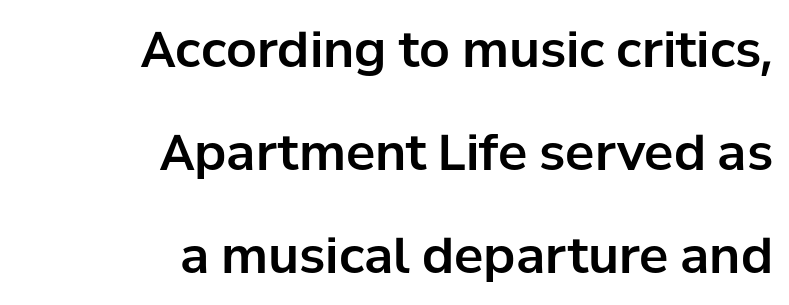
The image shows 49 px sans-serif type, upright; set right-aligned, loose line spacing (2.1x), normal letter spacing, not underlined; low stroke contrast and a medium x-height.
